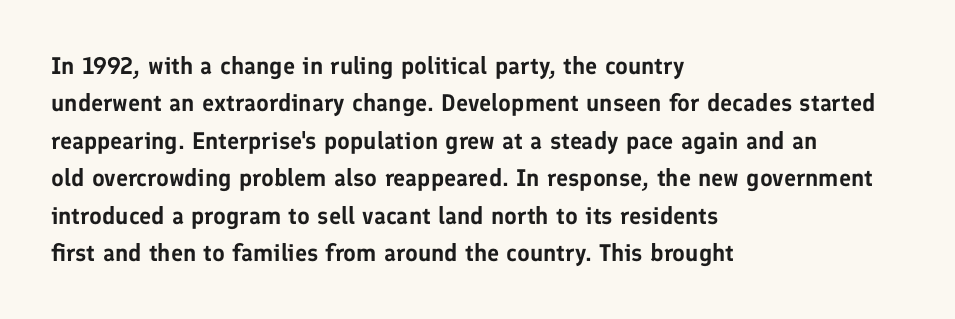
The image shows 24 px text type, upright; set left-aligned, normal line spacing (1.56x), normal letter spacing, not underlined.
